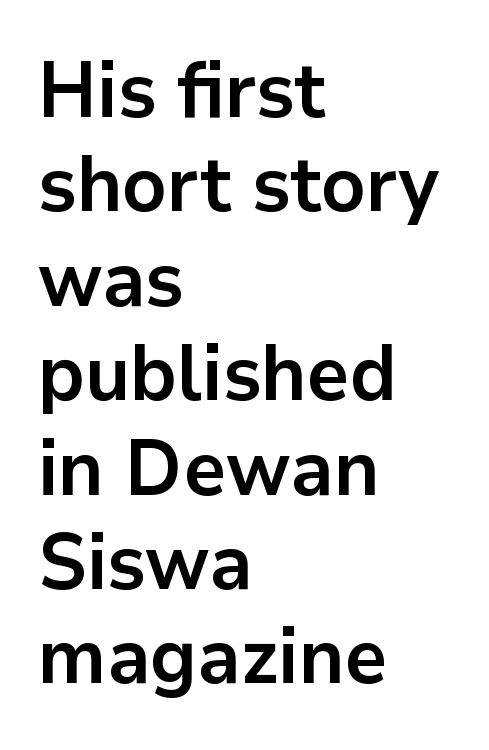
Q: Is the text bold? A: Yes.
Q: Is the text italic (slanted)? A: No, it is upright.
Q: Is the typeface a serif or a sans-serif typeface? A: Sans-serif.
Q: Is the text underlined? A: No.
Q: How is the paragraph aligned? A: Left-aligned.
Q: Is the spacing between letters normal or unusually wide? A: Normal.
Q: Width (condensed, normal, or wide)? A: Normal.
Q: Stroke contrast? A: Low.
Q: x-height? A: Medium.
Q: Monospaced? A: No.
